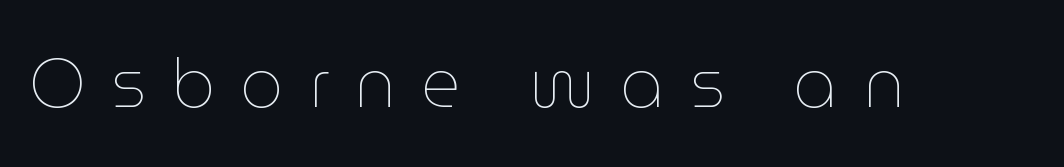
Q: Is the text bold? A: No.
Q: Is the text italic (slanted)? A: No, it is upright.
Q: Is the text underlined? A: No.
Q: Is the spacing between letters normal or unusually wide? A: Unusually wide.
Q: Width (condensed, normal, or wide)? A: Normal.
Q: Stroke contrast? A: Low.
Q: x-height? A: Medium.
Q: Monospaced? A: No.
